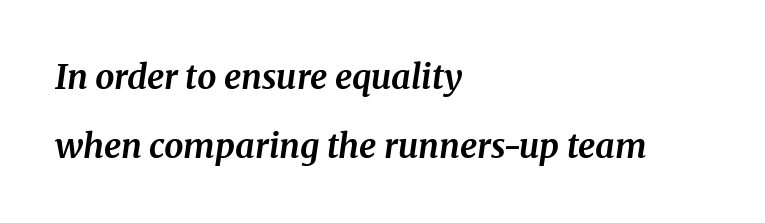
The image shows 34 px bold serif type, italic (leaning right); set left-aligned, loose line spacing (2.02x), normal letter spacing, not underlined; medium stroke contrast and a medium x-height.
